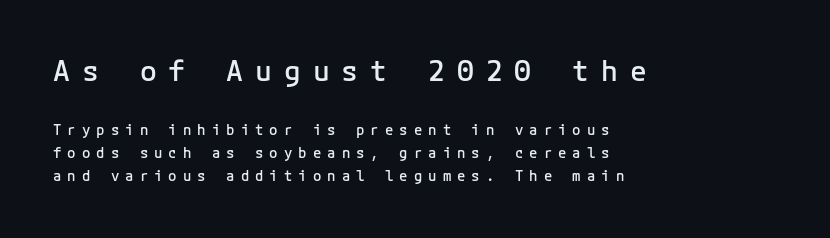
Which margin do the lines hug? The left one — the right edge is uneven. Here the glyphs are tracked loosely, breaking word shapes into spaced letters. Moderately thickened strokes mark this as semibold type. The font's upright variant was chosen for this text. Line spacing here is normal. Descenders hang freely into open space.
